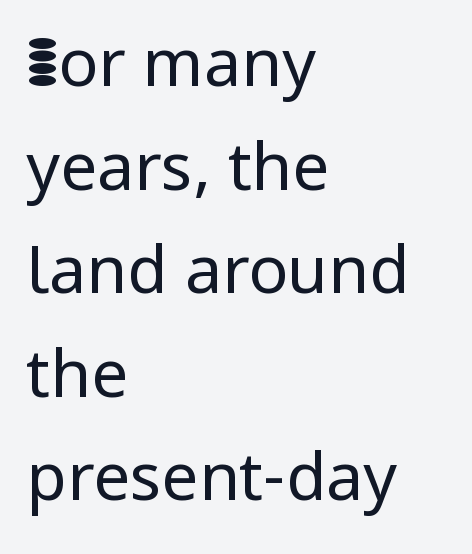
{"serif": "no", "italic": "no", "bold": "no", "weight": "regular", "width": "normal", "stroke_contrast": "low", "x_height": "medium", "monospaced": "no", "underline": "no", "align": "left", "line_spacing": "normal", "line_spacing_ratio": 1.57, "letter_spacing": "normal", "letter_spacing_em": 0.0, "glyph_px": 66}
